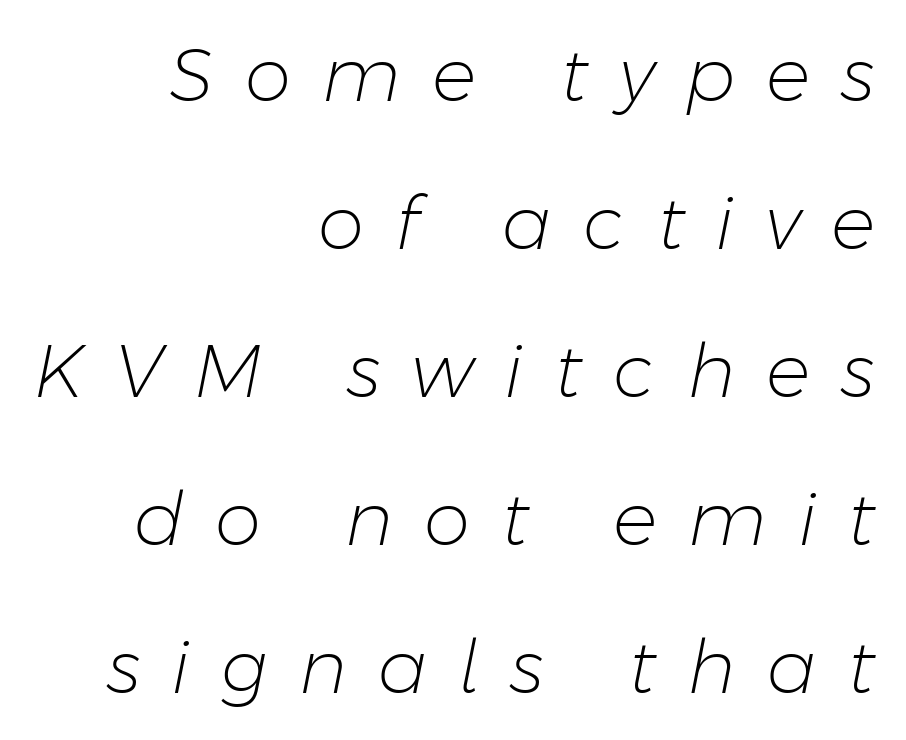
{"italic": "yes", "lean": "right", "slant_degrees": 11, "bold": "no", "weight": "light", "width": "normal", "stroke_contrast": "low", "x_height": "medium", "monospaced": "no", "underline": "no", "align": "right", "line_spacing": "loose", "line_spacing_ratio": 2.0, "letter_spacing": "wide", "letter_spacing_em": 0.42, "glyph_px": 74}
